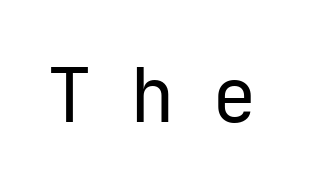
Q: Is the text bold? A: No.
Q: Is the text italic (slanted)? A: No, it is upright.
Q: Is the typeface a serif or a sans-serif typeface? A: Sans-serif.
Q: Is the text underlined? A: No.
Q: Is the spacing between letters normal or unusually wide? A: Unusually wide.
Q: Width (condensed, normal, or wide)? A: Normal.
Q: Stroke contrast? A: Low.
Q: x-height? A: Medium.
Q: Monospaced? A: Yes.
